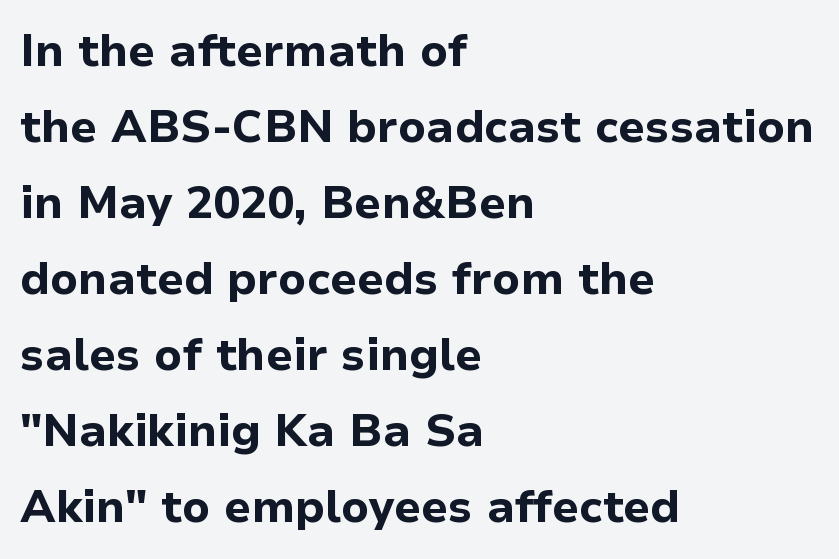
{"serif": "no", "italic": "no", "bold": "yes", "weight": "bold", "width": "normal", "stroke_contrast": "low", "x_height": "medium", "monospaced": "no", "underline": "no", "align": "left", "line_spacing": "normal", "line_spacing_ratio": 1.69, "letter_spacing": "normal", "letter_spacing_em": 0.0, "glyph_px": 45}
